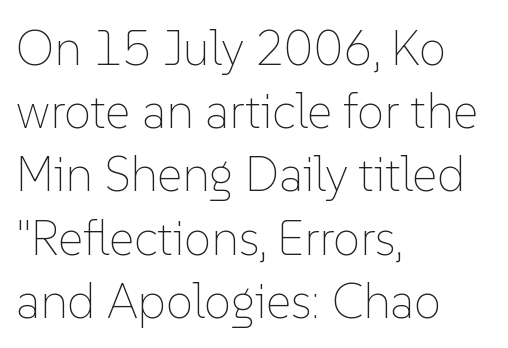
{"italic": "no", "bold": "no", "weight": "thin", "width": "normal", "stroke_contrast": "low", "x_height": "medium", "monospaced": "no", "underline": "no", "align": "left", "line_spacing": "normal", "line_spacing_ratio": 1.29, "letter_spacing": "normal", "letter_spacing_em": 0.0, "glyph_px": 49}
